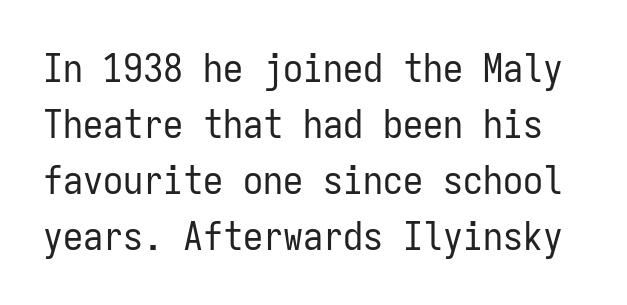
Q: Is the text bold? A: No.
Q: Is the text italic (slanted)? A: No, it is upright.
Q: Is the typeface a serif or a sans-serif typeface? A: Sans-serif.
Q: Is the text underlined? A: No.
Q: Is the spacing between letters normal or unusually wide? A: Normal.
Q: Is the spacing between lines tight, normal or loose? A: Normal.
Q: Width (condensed, normal, or wide)? A: Condensed.
Q: Stroke contrast? A: Low.
Q: x-height? A: Medium.
Q: Monospaced? A: Yes.
